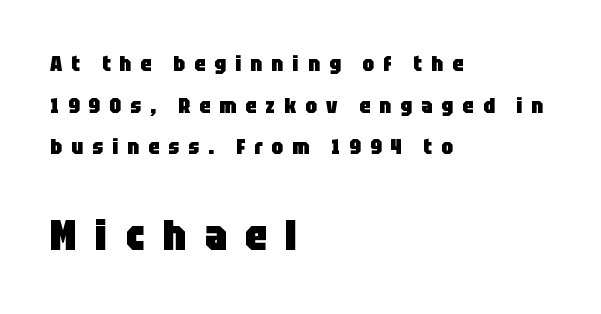
Reading down the block, your eye returns to a fixed left position each line. No word sits above an underline. A great deal of white space separates one row of letters from the next. Does the weight exceed regular? Yes, all the way to bold.
